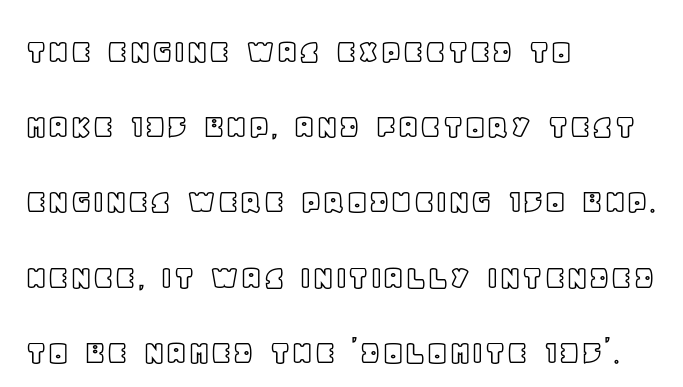
Q: Is the text italic (slanted)? A: No, it is upright.
Q: Is the text underlined? A: No.
Q: How is the paragraph aligned? A: Left-aligned.
Q: Is the spacing between letters normal or unusually wide? A: Normal.
Q: Is the spacing between lines tight, normal or loose? A: Loose.
Q: Width (condensed, normal, or wide)? A: Normal.
Q: x-height? A: Large.
Q: Monospaced? A: No.
